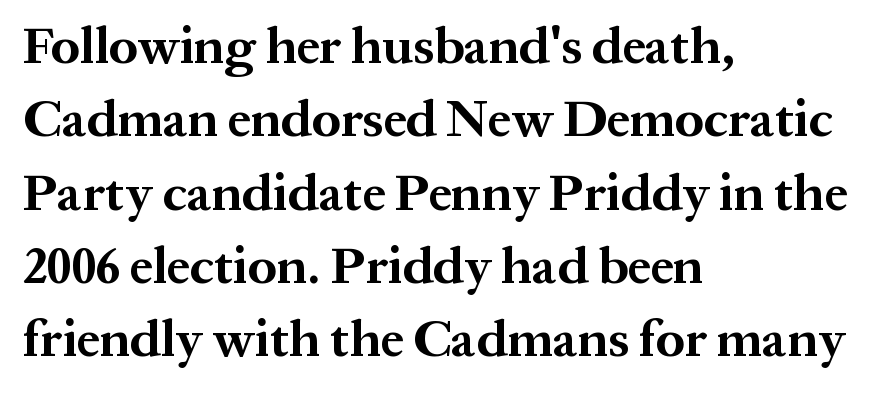
Reading down the block, your eye returns to a fixed left position each line. The rendering uses a moderate line-height, typical for paragraphs. These words are printed bold, with thick strokes throughout. Here the glyphs are tracked normally, forming tight word shapes.
